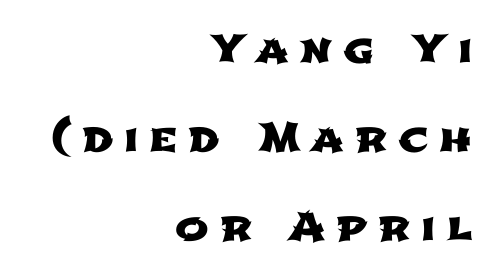
{"serif": "no", "width": "wide", "stroke_contrast": "low", "x_height": "medium", "monospaced": "no", "underline": "no", "align": "right", "line_spacing": "loose", "line_spacing_ratio": 2.23, "letter_spacing": "wide", "letter_spacing_em": 0.27, "glyph_px": 40}
